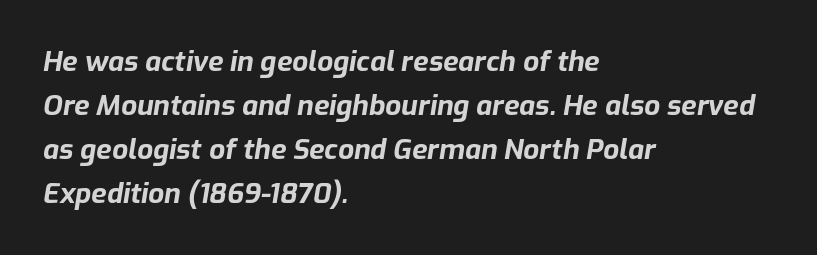
{"italic": "yes", "lean": "right", "slant_degrees": 9, "bold": "yes", "weight": "bold", "width": "normal", "stroke_contrast": "low", "x_height": "medium", "monospaced": "no", "underline": "no", "align": "left", "line_spacing": "normal", "line_spacing_ratio": 1.57, "letter_spacing": "normal", "letter_spacing_em": 0.0, "glyph_px": 28}
